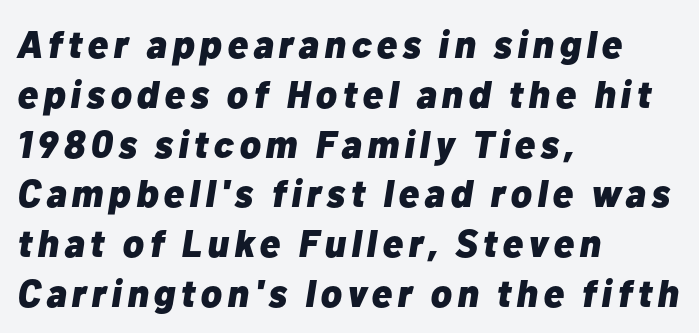
The image shows 38 px heavy type, italic (leaning right); set left-aligned, normal line spacing (1.31x), not underlined; low stroke contrast and a medium x-height.
